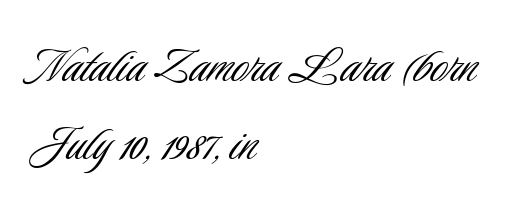
Q: Is the text bold? A: No.
Q: Is the text italic (slanted)? A: Yes.
Q: Is the typeface a serif or a sans-serif typeface? A: Sans-serif.
Q: Is the text underlined? A: No.
Q: How is the paragraph aligned? A: Left-aligned.
Q: Is the spacing between letters normal or unusually wide? A: Normal.
Q: Is the spacing between lines tight, normal or loose? A: Normal.
Q: Width (condensed, normal, or wide)? A: Condensed.
Q: Stroke contrast? A: Low.
Q: x-height? A: Small.
Q: Monospaced? A: No.
